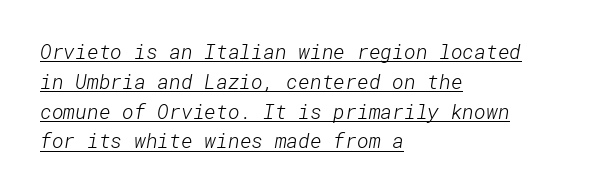
Q: Is the text bold? A: No.
Q: Is the text underlined? A: Yes.
Q: How is the paragraph aligned? A: Left-aligned.
Q: Is the spacing between letters normal or unusually wide? A: Normal.
Q: Is the spacing between lines tight, normal or loose? A: Normal.
